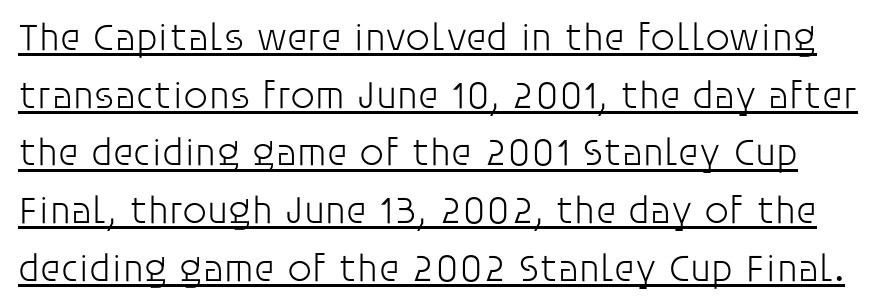
{"serif": "no", "italic": "no", "bold": "no", "weight": "light", "width": "normal", "stroke_contrast": "low", "x_height": "large", "monospaced": "no", "underline": "yes", "line_spacing": "normal", "line_spacing_ratio": 1.48, "letter_spacing": "normal", "letter_spacing_em": 0.0, "glyph_px": 39}
